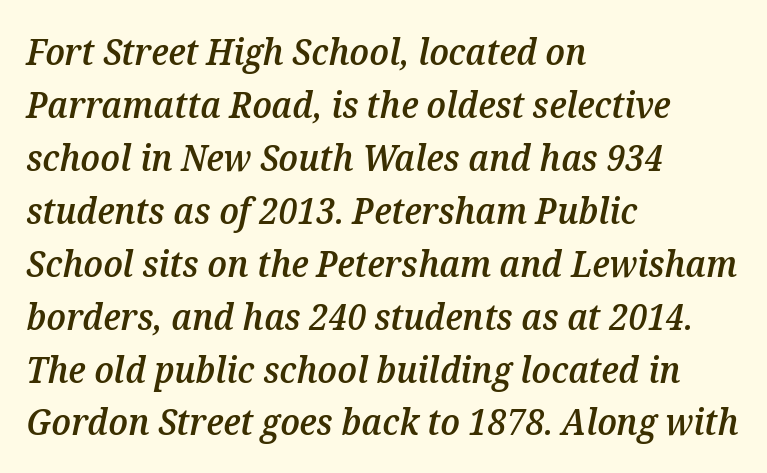
The image shows 36 px semibold type, italic (leaning right); set left-aligned, normal line spacing (1.47x), normal letter spacing, not underlined; medium stroke contrast and a medium x-height.
